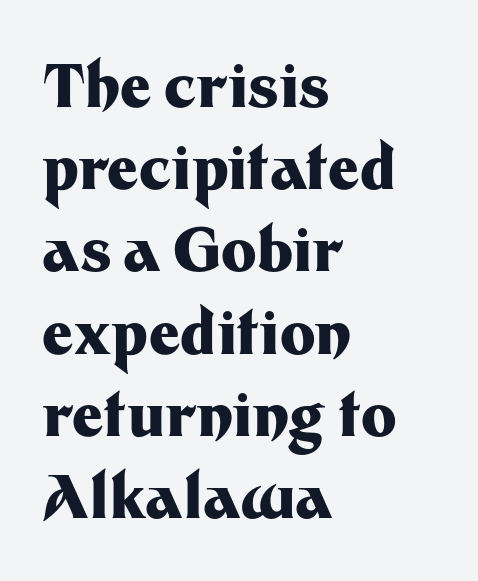
Q: Is the text bold? A: Yes.
Q: Is the text italic (slanted)? A: No, it is upright.
Q: Is the typeface a serif or a sans-serif typeface? A: Sans-serif.
Q: Is the text underlined? A: No.
Q: How is the paragraph aligned? A: Left-aligned.
Q: Is the spacing between letters normal or unusually wide? A: Normal.
Q: Is the spacing between lines tight, normal or loose? A: Normal.
Q: Width (condensed, normal, or wide)? A: Normal.
Q: Stroke contrast? A: Medium.
Q: x-height? A: Medium.
Q: Monospaced? A: No.
